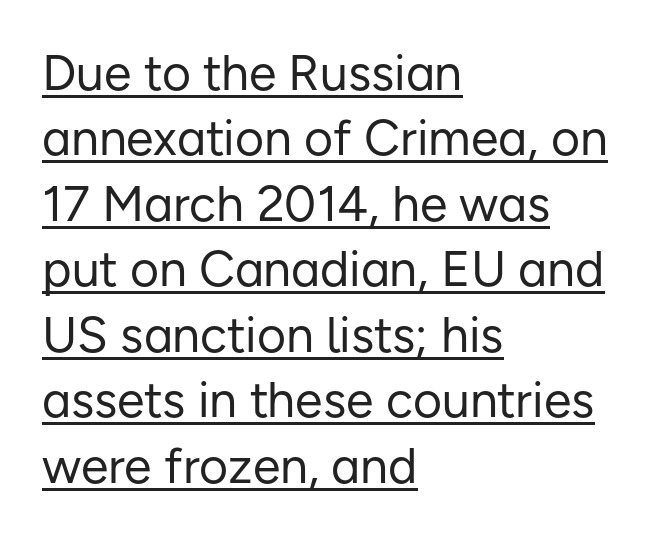
Caption: multi-line text, flush left, ragged right. The lettering holds an erect, upright posture throughout. Looks like someone drew a line under every word here. Honestly, the letter spacing is just normal — you wouldn't notice it.
